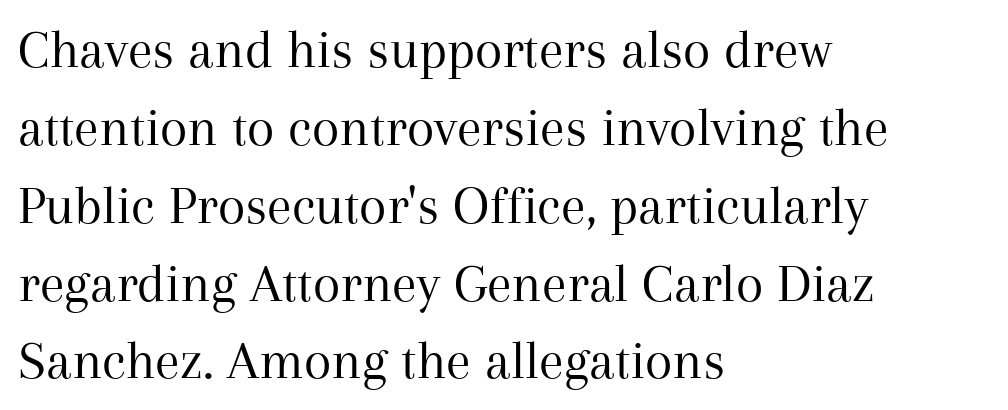
The image shows 56 px regular-weight serif type, upright; set left-aligned, normal line spacing (1.39x), normal letter spacing, not underlined; medium stroke contrast and a medium x-height.
